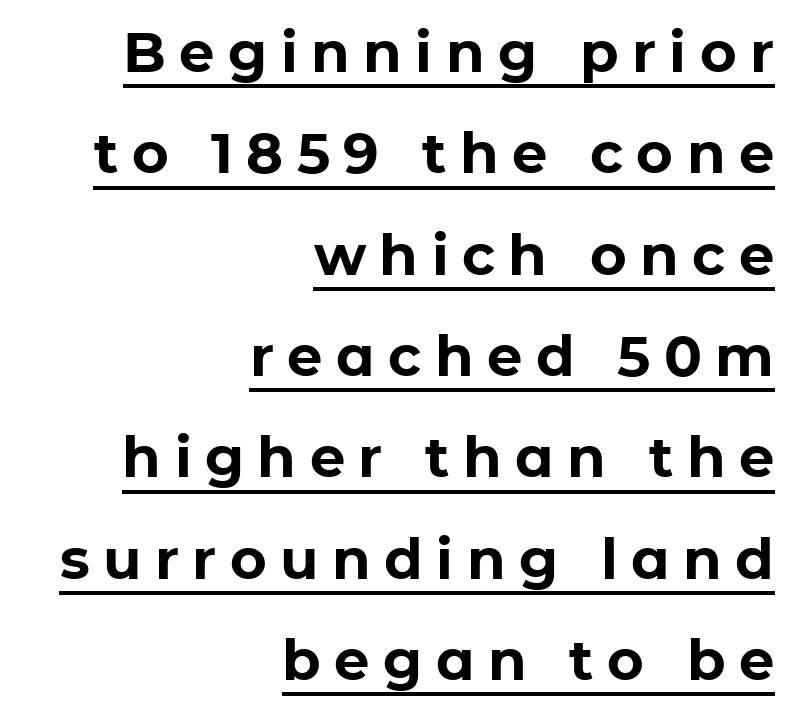
The image shows 56 px bold sans-serif type, upright; set right-aligned, line spacing 1.81x, unusually wide letter spacing (+0.24 em), underlined; low stroke contrast and a medium x-height.
